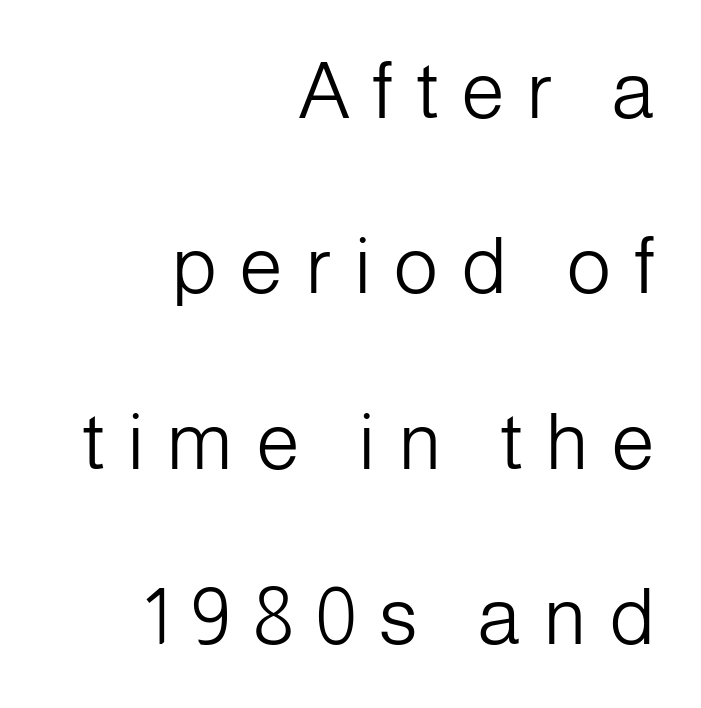
Q: Is the text bold? A: No.
Q: Is the text italic (slanted)? A: No, it is upright.
Q: Is the typeface a serif or a sans-serif typeface? A: Sans-serif.
Q: Is the text underlined? A: No.
Q: How is the paragraph aligned? A: Right-aligned.
Q: Is the spacing between letters normal or unusually wide? A: Unusually wide.
Q: Is the spacing between lines tight, normal or loose? A: Loose.
Q: Width (condensed, normal, or wide)? A: Normal.
Q: Stroke contrast? A: Low.
Q: x-height? A: Medium.
Q: Monospaced? A: No.
